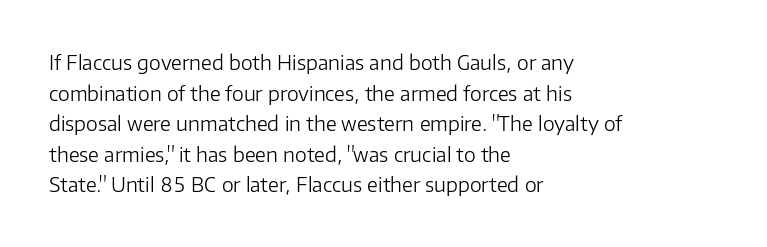
{"italic": "no", "bold": "no", "underline": "no", "align": "left", "line_spacing": "normal", "line_spacing_ratio": 1.53, "letter_spacing": "normal", "letter_spacing_em": 0.0, "glyph_px": 20}
